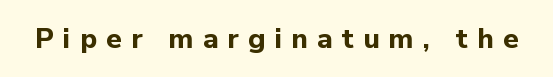
I'd describe the lettering as bold — thick and assertive. No feet cap the strokes, marking this as sans-serif type. Does extra space separate the letters? Yes, quite a lot of it. Lines of text with bare space underneath. Posture: vertical.
